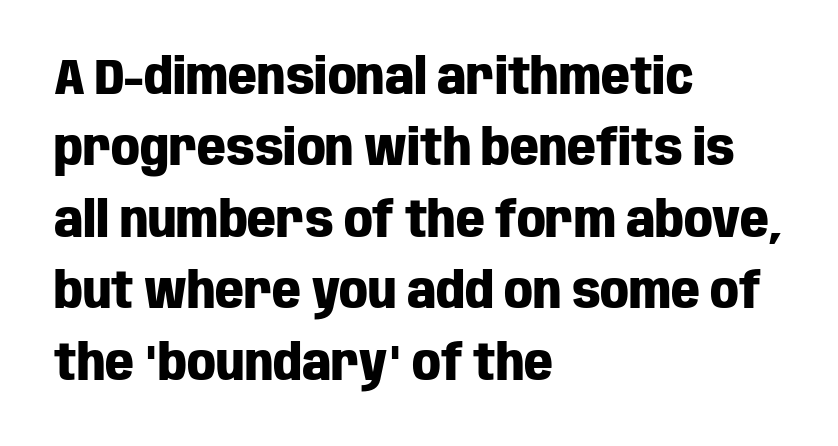
Decoration check: the copy has no underline. Caption: bold face, heavy strokes. Quick note: not italic, upright. Is the letter spacing exaggerated? No — it looks like the ordinary default. This rendering uses left alignment, leaving the right contour irregular. Here the designer chose a conventional face with non-uniform glyph widths.
